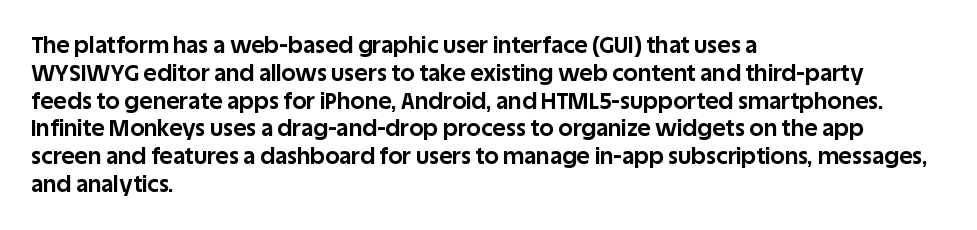
The image shows 23 px bold type, upright; set left-aligned, line spacing 1.21x, normal letter spacing, not underlined.
